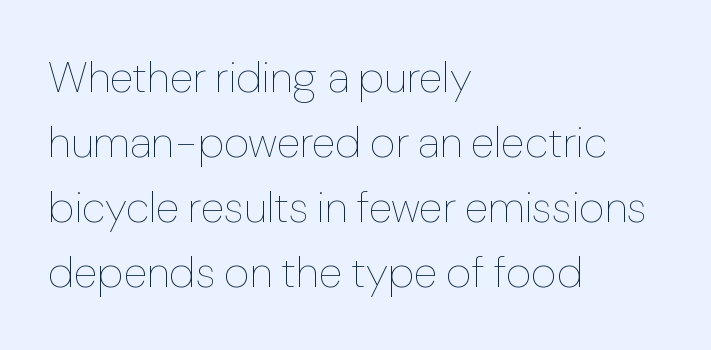
{"italic": "no", "bold": "no", "weight": "thin", "width": "normal", "stroke_contrast": "low", "x_height": "medium", "monospaced": "no", "underline": "no", "align": "left", "line_spacing": "normal", "line_spacing_ratio": 1.48, "letter_spacing": "normal", "letter_spacing_em": 0.0, "glyph_px": 44}
